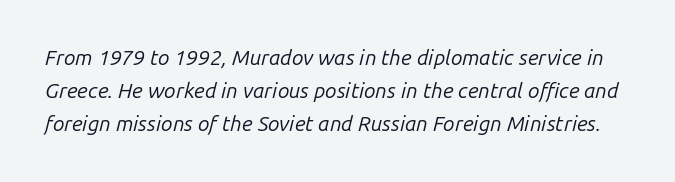
{"italic": "yes", "lean": "right", "slant_degrees": 14, "bold": "no", "underline": "no", "line_spacing": "normal", "line_spacing_ratio": 1.56, "letter_spacing": "normal", "letter_spacing_em": 0.0, "glyph_px": 21}
